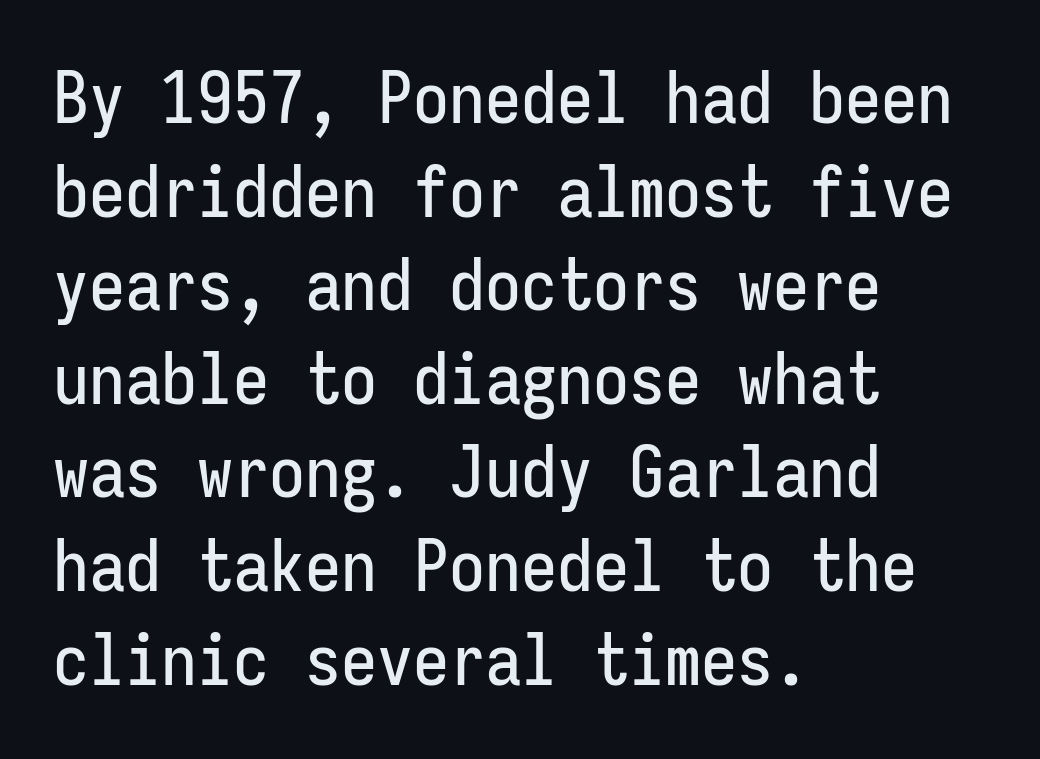
The image shows 72 px condensed sans-serif type, upright, monospaced; set left-aligned, normal line spacing (1.3x), normal letter spacing, not underlined; low stroke contrast and a medium x-height.
